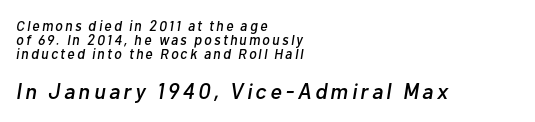
Q: Is the text italic (slanted)? A: Yes, it leans right by about 10 degrees.
Q: Is the text underlined? A: No.
Q: How is the paragraph aligned? A: Left-aligned.
Q: Is the spacing between lines tight, normal or loose? A: Tight.
Q: Which block of text is set in a larger size, the first (top) or the second (bottom)? A: The second (bottom) one.
